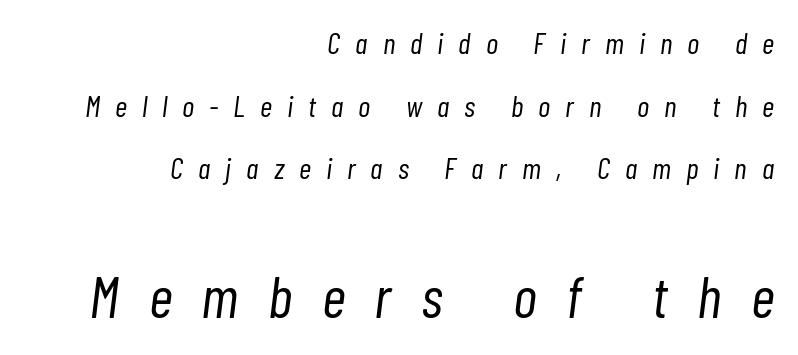
{"italic": "yes", "lean": "right", "slant_degrees": 7, "bold": "no", "weight": "light", "width": "condensed", "stroke_contrast": "low", "x_height": "medium", "monospaced": "no", "underline": "no", "align": "right", "line_spacing": "loose", "line_spacing_ratio": 2.09, "letter_spacing": "wide", "letter_spacing_em": 0.5, "larger_block": "second", "size_ratio": 1.97, "glyph_px": 59}
